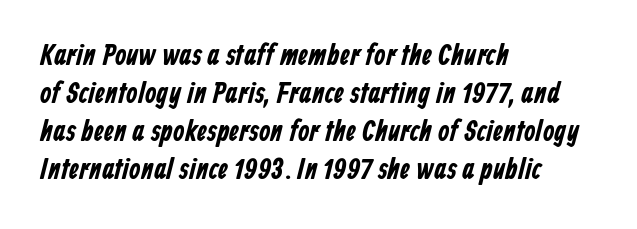
Proportional: the letters do not fall into vertical columns. If you drew a ruler down the left edge, every line would touch it. The type family on display is of the sans-serif kind. Honestly, the letter spacing is just normal — you wouldn't notice it. Only glyphs here, with clear space below each row. Interline gaps are of average width in this sample.
